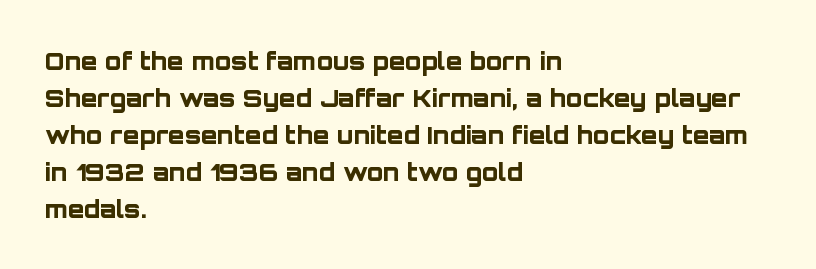
Q: Is the text bold? A: Yes.
Q: Is the text italic (slanted)? A: No, it is upright.
Q: Is the text underlined? A: No.
Q: How is the paragraph aligned? A: Left-aligned.
Q: Is the spacing between letters normal or unusually wide? A: Normal.
Q: Is the spacing between lines tight, normal or loose? A: Normal.
